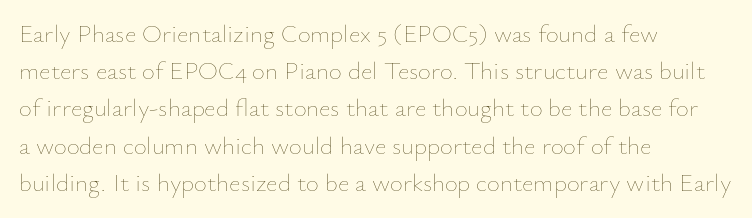
Q: Is the text bold? A: No.
Q: Is the text italic (slanted)? A: No, it is upright.
Q: Is the text underlined? A: No.
Q: How is the paragraph aligned? A: Left-aligned.
Q: Is the spacing between letters normal or unusually wide? A: Normal.
Q: Is the spacing between lines tight, normal or loose? A: Normal.
